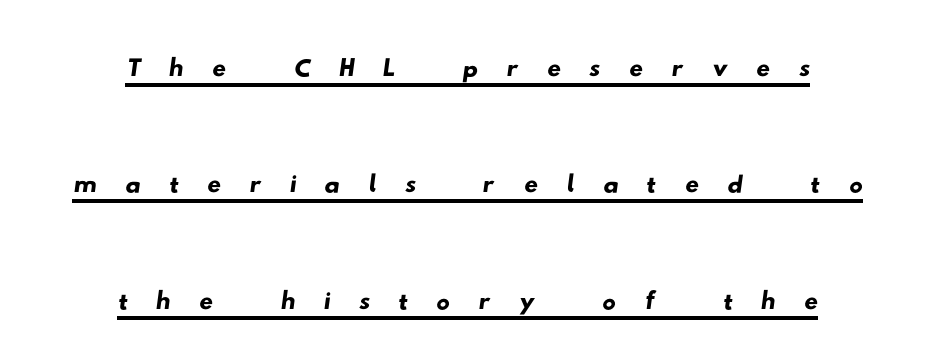
Q: Is the typeface a serif or a sans-serif typeface? A: Sans-serif.
Q: Is the text underlined? A: Yes.
Q: How is the paragraph aligned? A: Centered.
Q: Is the spacing between letters normal or unusually wide? A: Unusually wide.
Q: Width (condensed, normal, or wide)? A: Wide.
Q: Stroke contrast? A: Low.
Q: x-height? A: Small.
Q: Monospaced? A: No.
